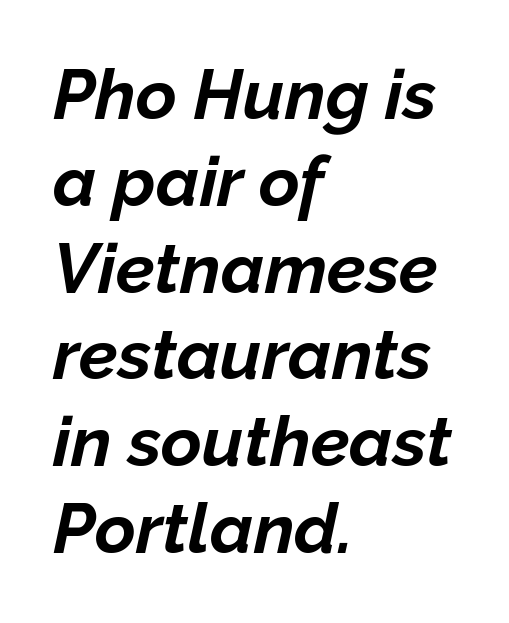
{"italic": "yes", "lean": "right", "slant_degrees": 12, "bold": "yes", "weight": "bold", "width": "normal", "stroke_contrast": "low", "x_height": "medium", "monospaced": "no", "underline": "no", "align": "left", "line_spacing_ratio": 1.24, "letter_spacing": "normal", "letter_spacing_em": 0.0, "glyph_px": 70}
